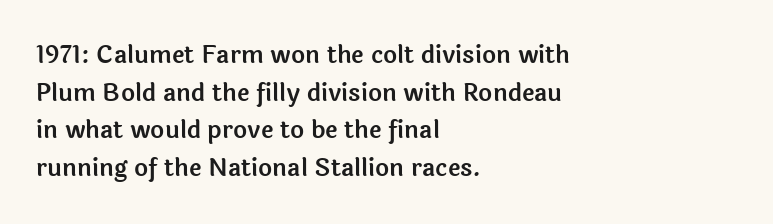
{"italic": "no", "underline": "no", "align": "left", "line_spacing": "normal", "line_spacing_ratio": 1.57, "letter_spacing": "normal", "letter_spacing_em": 0.0, "glyph_px": 24}
